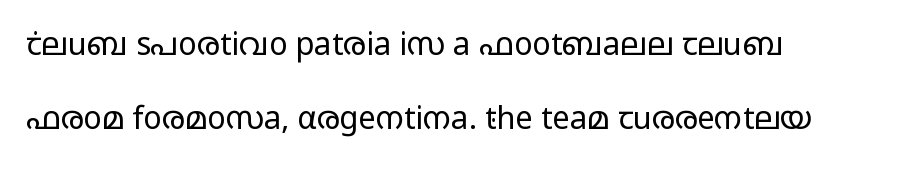
Q: Is the text bold? A: No.
Q: Is the text italic (slanted)? A: No, it is upright.
Q: Is the typeface a serif or a sans-serif typeface? A: Sans-serif.
Q: Is the text underlined? A: No.
Q: How is the paragraph aligned? A: Left-aligned.
Q: Is the spacing between letters normal or unusually wide? A: Normal.
Q: Is the spacing between lines tight, normal or loose? A: Loose.
Q: Width (condensed, normal, or wide)? A: Wide.
Q: Stroke contrast? A: Low.
Q: x-height? A: Medium.
Q: Monospaced? A: No.
